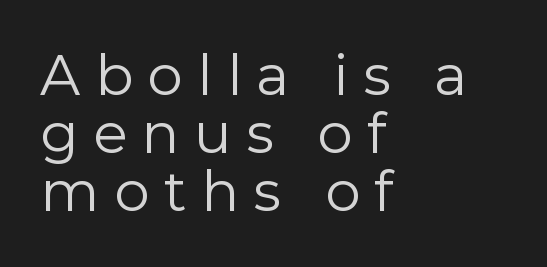
Unlike italic type, these characters show no tilt at all. Words appear elongated and porous because spacing is wide. A sans-serif font was chosen for this passage. Honestly, there is no underline to notice here at all. Each letter keeps its own natural width here, so spacing adapts to shape.
